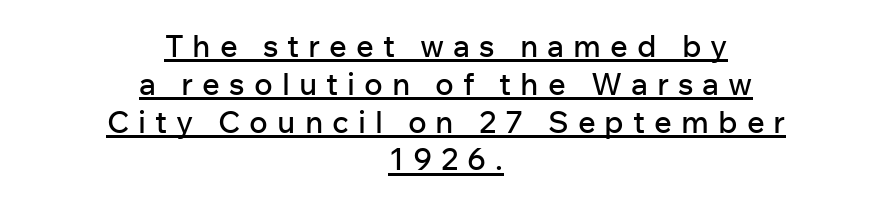
There is plenty of visible air inserted between adjacent glyphs. Looks like someone drew a line under every word here. Proportional: the letters do not fall into vertical columns. The typesetter chose a symmetrical, centered arrangement here.
